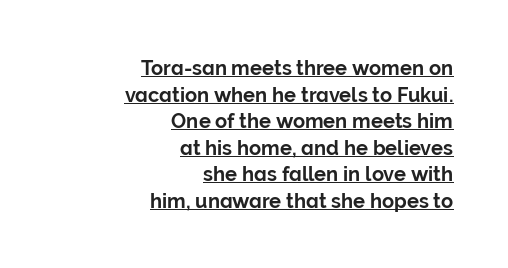
{"italic": "no", "underline": "yes", "align": "right", "line_spacing": "normal", "line_spacing_ratio": 1.33, "letter_spacing": "normal", "letter_spacing_em": 0.0, "glyph_px": 20}
